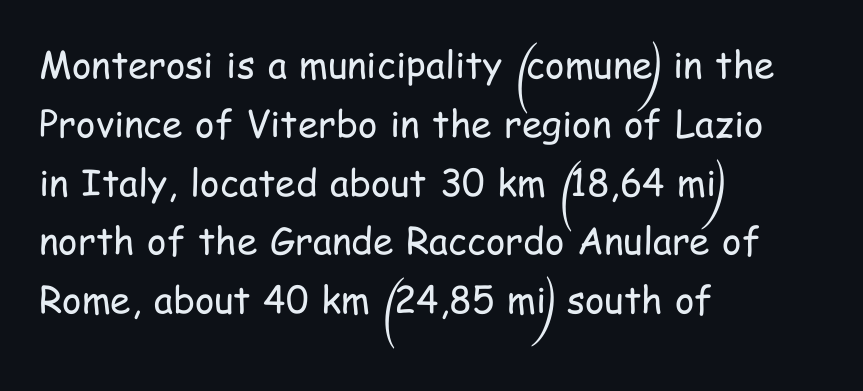
{"serif": "no", "italic": "no", "bold": "no", "weight": "regular", "width": "condensed", "stroke_contrast": "low", "x_height": "medium", "monospaced": "no", "underline": "no", "align": "left", "line_spacing": "normal", "line_spacing_ratio": 1.59, "letter_spacing": "normal", "letter_spacing_em": 0.0, "glyph_px": 37}
